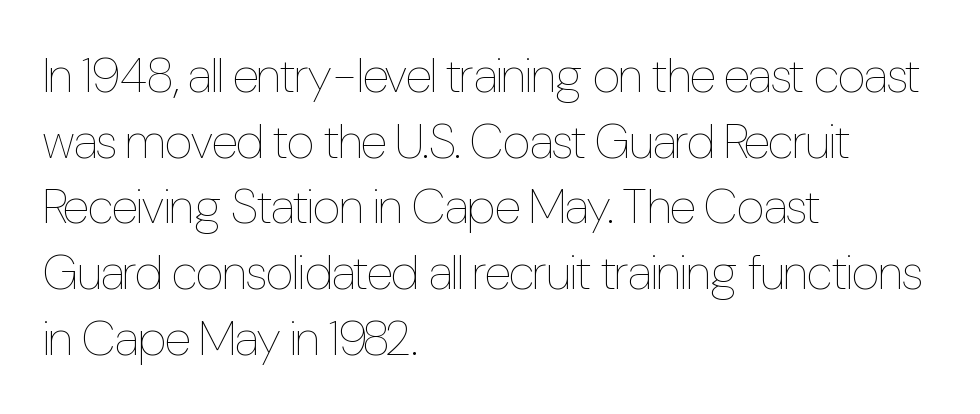
Q: Is the text bold? A: No.
Q: Is the text italic (slanted)? A: No, it is upright.
Q: Is the text underlined? A: No.
Q: How is the paragraph aligned? A: Left-aligned.
Q: Is the spacing between letters normal or unusually wide? A: Normal.
Q: Is the spacing between lines tight, normal or loose? A: Normal.
Q: Width (condensed, normal, or wide)? A: Condensed.
Q: Stroke contrast? A: Low.
Q: x-height? A: Medium.
Q: Monospaced? A: No.
